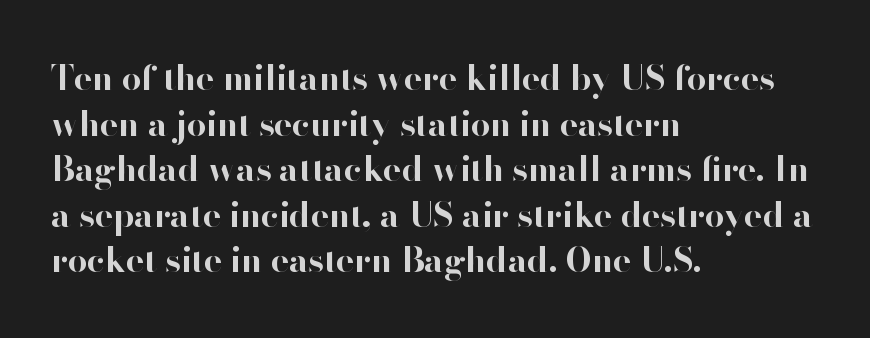
The foot of each line stays bare and open. What's the leading like? Ordinary, nothing unusual. A full-strength bold gives these letters their thick strokes. You can tell from the bare stems that sans-serif type was used.
